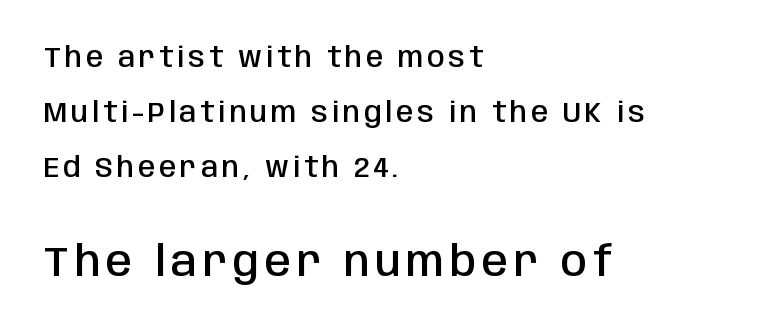
Q: Is the text bold? A: Semi-bold.
Q: Is the text italic (slanted)? A: No, it is upright.
Q: Is the typeface a serif or a sans-serif typeface? A: Sans-serif.
Q: Is the text underlined? A: No.
Q: How is the paragraph aligned? A: Left-aligned.
Q: Is the spacing between lines tight, normal or loose? A: Loose.
Q: Which block of text is set in a larger size, the first (top) or the second (bottom)? A: The second (bottom) one.
Q: Width (condensed, normal, or wide)? A: Condensed.
Q: Stroke contrast? A: Low.
Q: x-height? A: Large.
Q: Monospaced? A: No.
